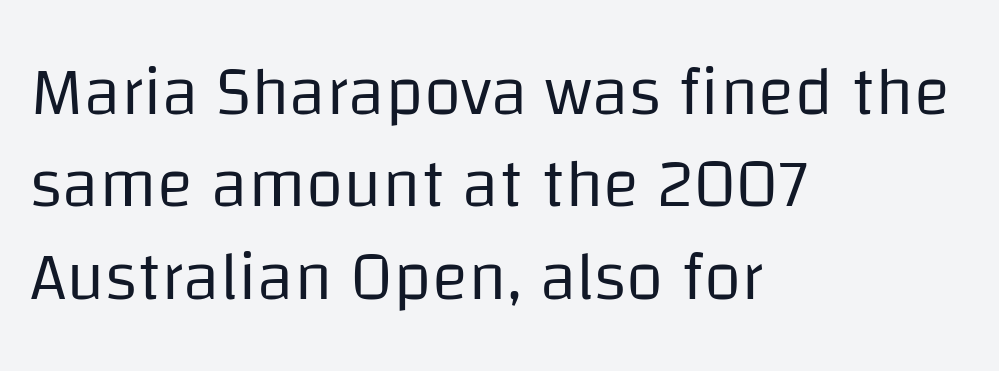
Varying glyph widths throughout — classic text-font behaviour. Every character sits straight up, as roman type does. Underlining? Definitely not there. One-word summary of the alignment: left. Default kerning and tracking; the words read as compact shapes.
